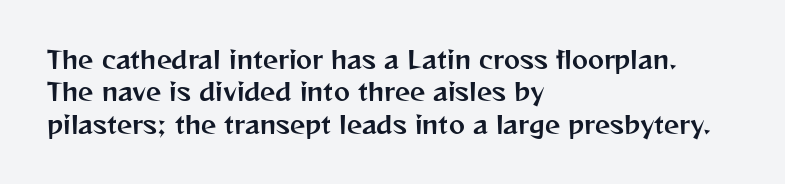
Q: Is the text italic (slanted)? A: No, it is upright.
Q: Is the text underlined? A: No.
Q: How is the paragraph aligned? A: Left-aligned.
Q: Is the spacing between letters normal or unusually wide? A: Normal.
Q: Is the spacing between lines tight, normal or loose? A: Normal.
